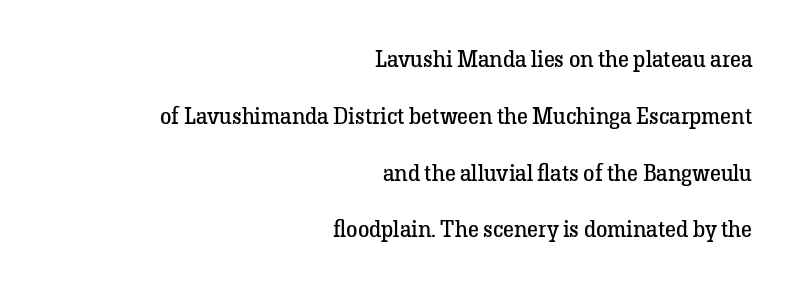
Honestly, the rows look like they've been pulled way apart. Inter-character spacing is left at the font's built-in metrics. Posture: vertical. This reads as an unemphasized weight, regular at the heaviest.
